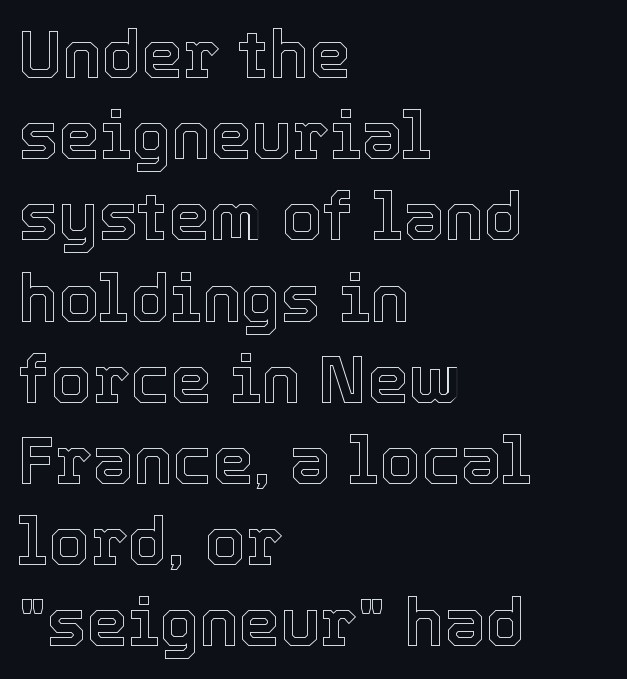
Looks like regular typesetting: each glyph gets only the width it needs. Decoration check: the copy has no underline. This is the regular roman posture of the typeface. One-word summary of the alignment: left.
